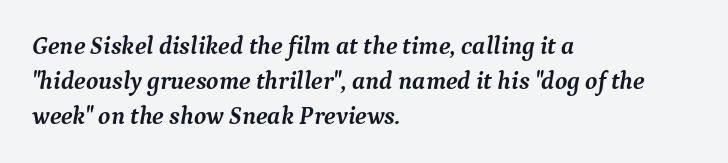
The image shows 25 px bold type, italic (leaning right); set left-aligned, normal line spacing (1.4x), normal letter spacing, not underlined.
